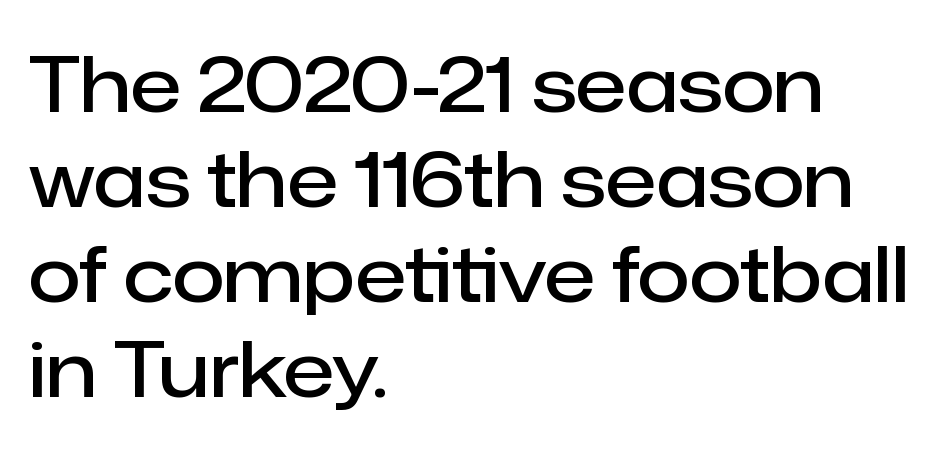
The image shows 76 px semibold sans-serif type, upright; set left-aligned, normal line spacing (1.25x), normal letter spacing, not underlined; low stroke contrast and a medium x-height.
